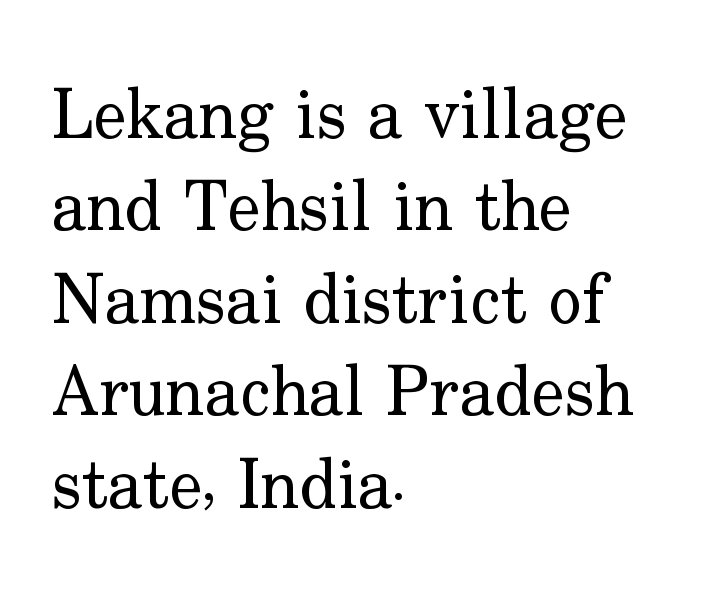
Q: Is the text bold? A: No.
Q: Is the text italic (slanted)? A: No, it is upright.
Q: Is the typeface a serif or a sans-serif typeface? A: Serif.
Q: Is the text underlined? A: No.
Q: How is the paragraph aligned? A: Left-aligned.
Q: Is the spacing between letters normal or unusually wide? A: Normal.
Q: Is the spacing between lines tight, normal or loose? A: Normal.
Q: Width (condensed, normal, or wide)? A: Normal.
Q: Stroke contrast? A: Low.
Q: x-height? A: Small.
Q: Monospaced? A: No.
